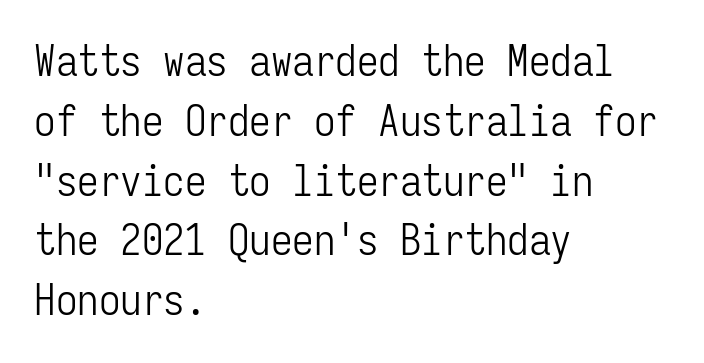
Caption: multi-line text, flush left, ragged right. Underline: absent. Is the type heavy? It reads as light-to-regular instead. You could count columns in this text — the font is strictly monospaced. The rendering uses a moderate line-height, typical for paragraphs.
